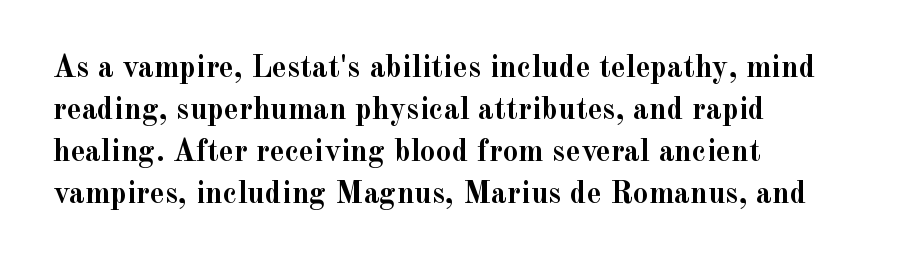
The image shows 31 px semibold serif type, upright; set left-aligned, normal line spacing (1.36x), normal letter spacing, not underlined; a small x-height.
